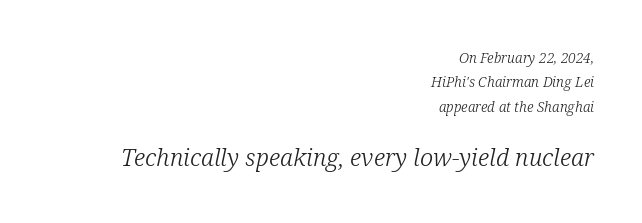
The image shows 24 px text type, italic (leaning right); set right-aligned, line spacing 1.74x, normal letter spacing, not underlined; the second (bottom) block is 1.71x larger.
